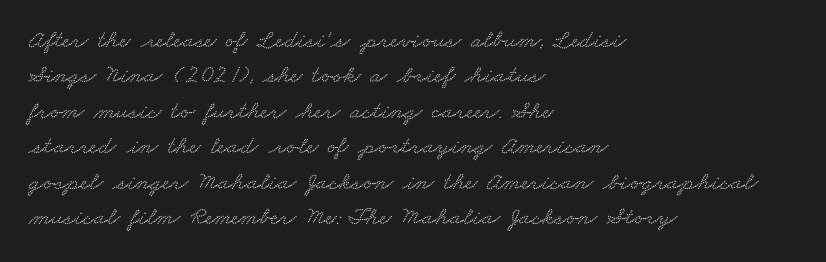
The image shows 25 px text type; set left-aligned, normal line spacing (1.42x), normal letter spacing, not underlined.
